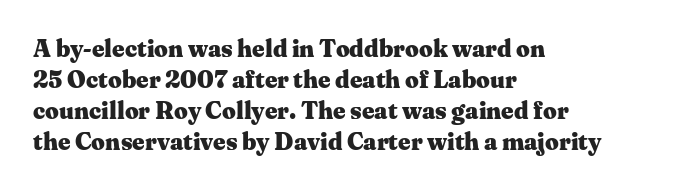
{"italic": "no", "bold": "yes", "underline": "no", "align": "left", "line_spacing": "normal", "line_spacing_ratio": 1.29, "letter_spacing": "normal", "letter_spacing_em": 0.0, "glyph_px": 24}
